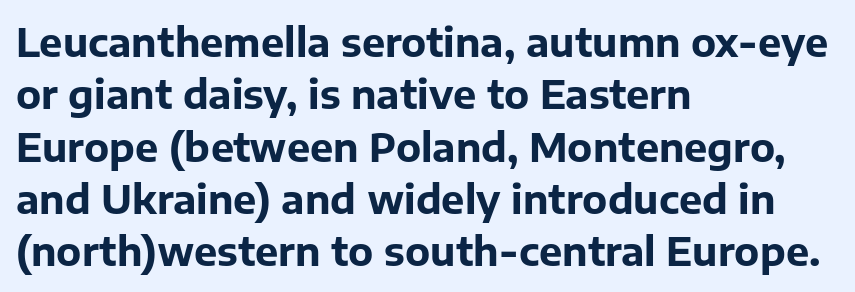
The image shows 39 px bold sans-serif type, upright; set left-aligned, normal line spacing (1.34x), normal letter spacing, not underlined; low stroke contrast and a medium x-height.
